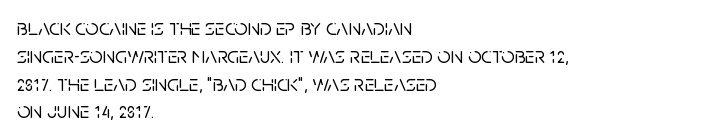
{"italic": "no", "underline": "no", "align": "left", "line_spacing_ratio": 1.21, "letter_spacing": "normal", "letter_spacing_em": 0.0, "glyph_px": 23}
